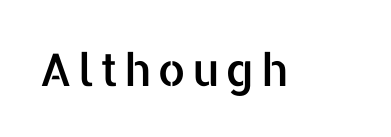
The image shows 45 px sans-serif type, upright; set not underlined; low stroke contrast and a medium x-height.
